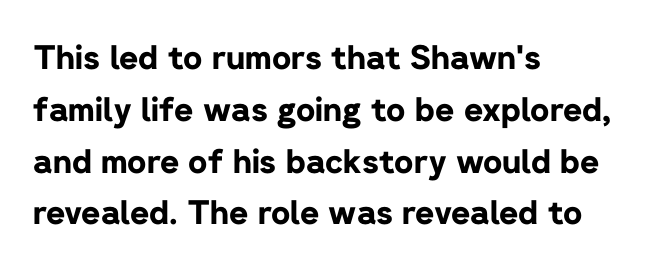
{"serif": "no", "italic": "no", "bold": "yes", "weight": "bold", "width": "normal", "stroke_contrast": "low", "x_height": "medium", "monospaced": "no", "underline": "no", "align": "left", "line_spacing": "normal", "line_spacing_ratio": 1.57, "letter_spacing": "normal", "letter_spacing_em": 0.0, "glyph_px": 33}
